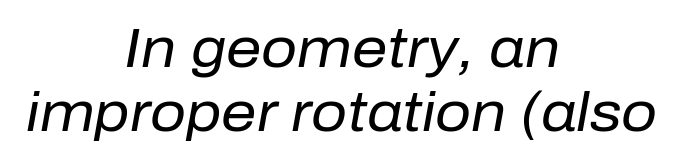
The image shows 56 px regular-weight type, italic (leaning right); set centered, tight line spacing (1.15x), normal letter spacing, not underlined; low stroke contrast and a medium x-height.
